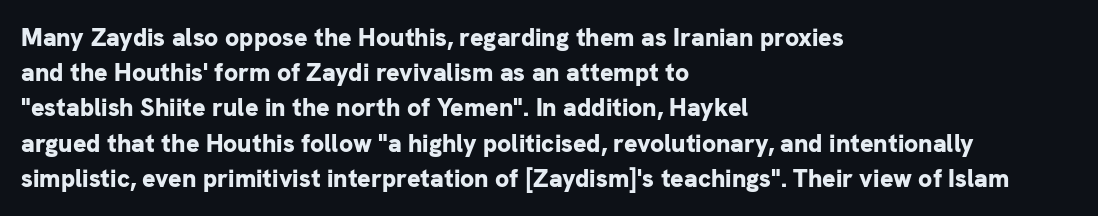
{"italic": "no", "bold": "yes", "underline": "no", "align": "left", "line_spacing": "normal", "line_spacing_ratio": 1.41, "letter_spacing": "normal", "letter_spacing_em": 0.0, "glyph_px": 25}
